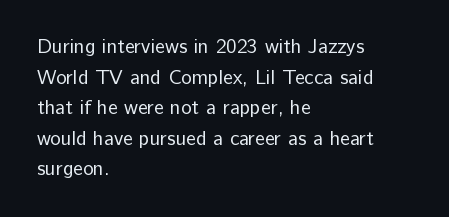
Q: Is the text bold? A: No.
Q: Is the text italic (slanted)? A: No, it is upright.
Q: Is the text underlined? A: No.
Q: How is the paragraph aligned? A: Left-aligned.
Q: Is the spacing between letters normal or unusually wide? A: Normal.
Q: Is the spacing between lines tight, normal or loose? A: Normal.
